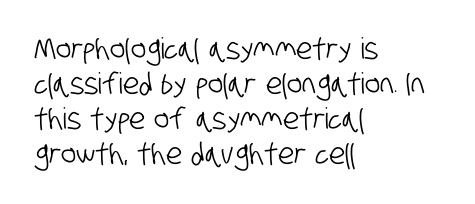
{"serif": "no", "width": "condensed", "stroke_contrast": "low", "x_height": "large", "monospaced": "no", "underline": "no", "align": "left", "line_spacing_ratio": 1.21, "letter_spacing": "normal", "letter_spacing_em": 0.0, "glyph_px": 29}
